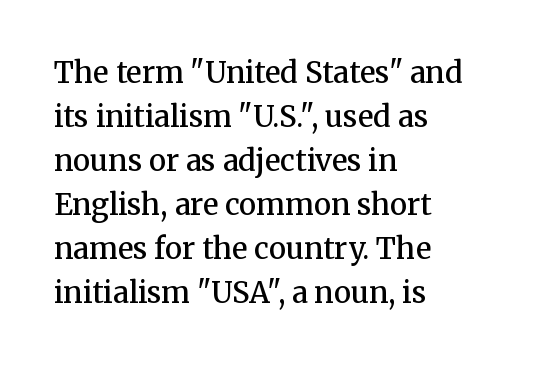
{"serif": "yes", "italic": "no", "bold": "semi", "weight": "semibold", "width": "normal", "stroke_contrast": "medium", "x_height": "medium", "monospaced": "no", "underline": "no", "align": "left", "line_spacing": "normal", "line_spacing_ratio": 1.52, "letter_spacing": "normal", "letter_spacing_em": 0.0, "glyph_px": 29}
